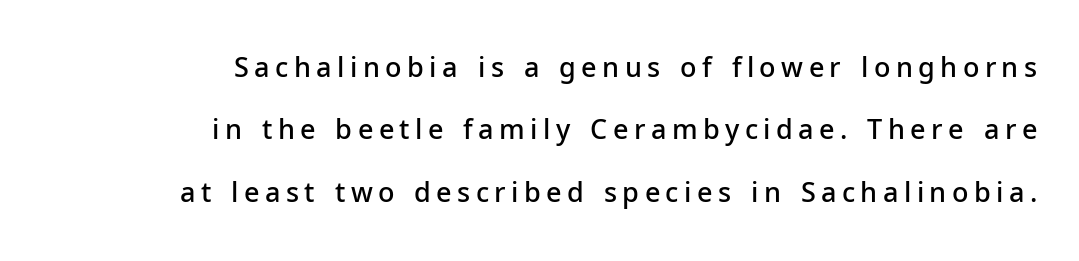
Q: Is the text bold? A: Semi-bold.
Q: Is the text italic (slanted)? A: No, it is upright.
Q: Is the text underlined? A: No.
Q: How is the paragraph aligned? A: Right-aligned.
Q: Is the spacing between letters normal or unusually wide? A: Unusually wide.
Q: Is the spacing between lines tight, normal or loose? A: Loose.
